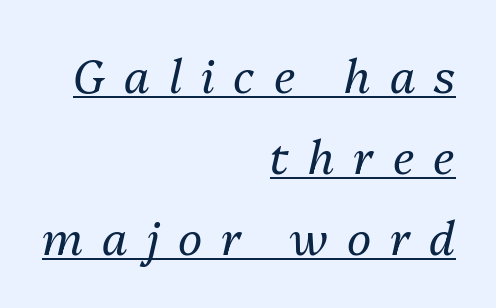
The specimen reads as italic at a glance. Caption: face not bold, strokes unweighted. A typesetter would call this proportional, since set widths differ per character. The passage shown is underscored from start to finish. A flush-right, rag-left setting is used for this passage. Words appear elongated and porous because spacing is wide.
